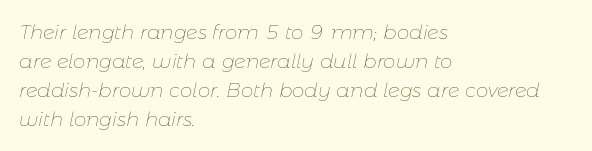
The image shows 20 px text type, italic (leaning right); set left-aligned, normal line spacing (1.45x), normal letter spacing, not underlined.
